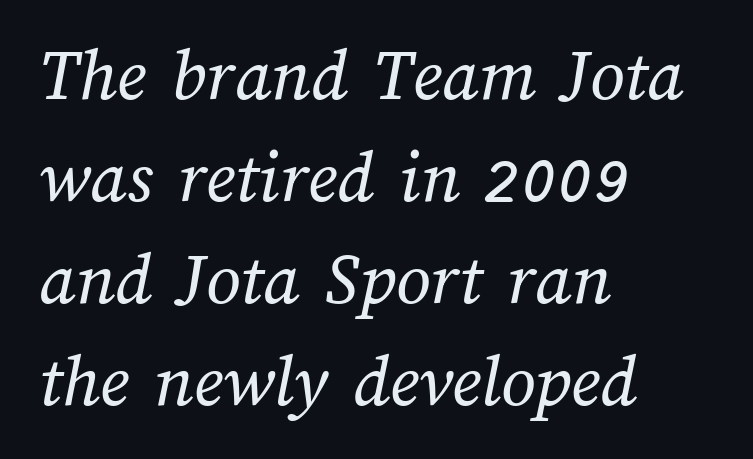
{"bold": "no", "weight": "regular", "width": "normal", "stroke_contrast": "medium", "x_height": "medium", "monospaced": "no", "underline": "no", "align": "left", "line_spacing": "normal", "line_spacing_ratio": 1.34, "letter_spacing": "normal", "letter_spacing_em": 0.0, "glyph_px": 76}
